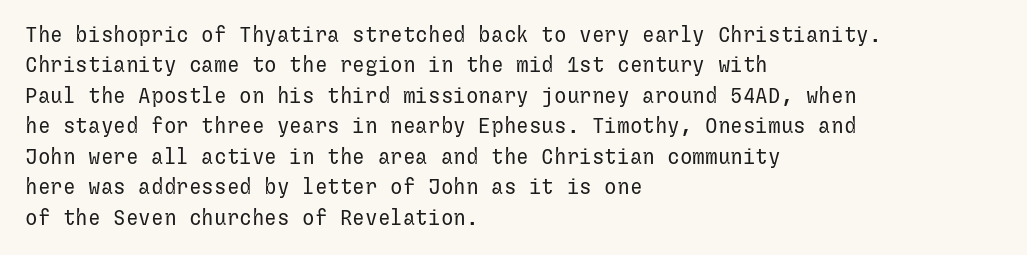
Q: Is the text bold? A: No.
Q: Is the text italic (slanted)? A: No, it is upright.
Q: Is the text underlined? A: No.
Q: How is the paragraph aligned? A: Left-aligned.
Q: Is the spacing between letters normal or unusually wide? A: Normal.
Q: Is the spacing between lines tight, normal or loose? A: Normal.
